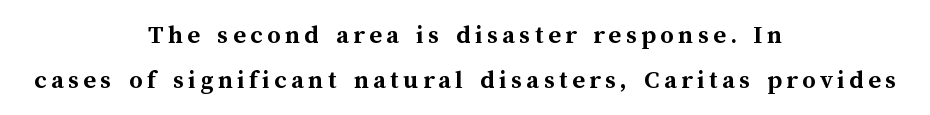
The image shows 27 px bold type, upright; set centered, normal line spacing (1.65x), not underlined.
